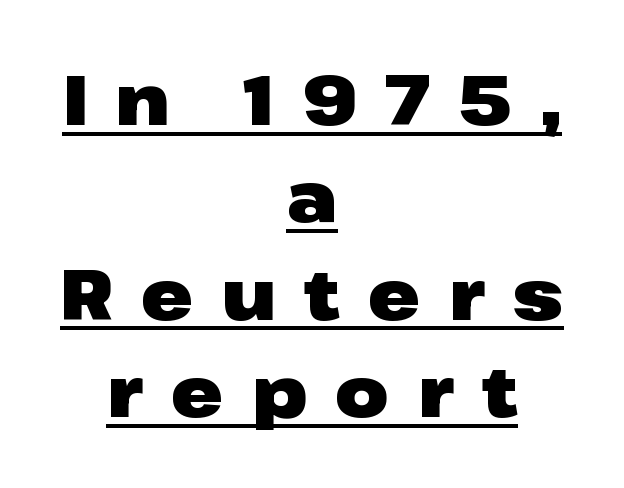
The image shows 70 px heavy, wide sans-serif type, upright; set centered, normal line spacing (1.39x), unusually wide letter spacing (+0.4 em), underlined; low stroke contrast and a medium x-height.
